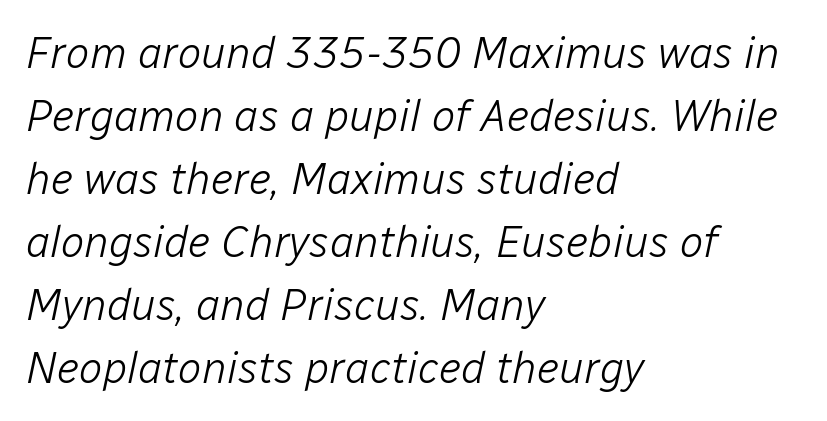
The rendering keeps characters at their native spacing. On a weight scale, this lands at 450 or below. In terms of leading, this rendering sits right in the middle. Horizontally, the lines are justified to the leading edge only.
